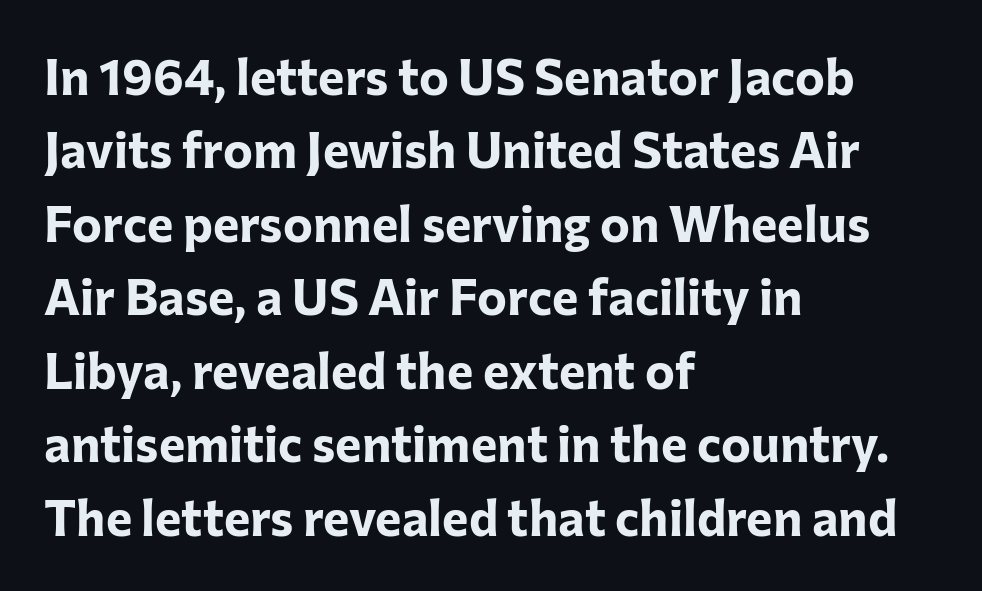
Emphasis by weight is at full strength: bold. In terms of posture, this sample is upright. Descenders are the only things crossing below the line. The glyphs in this specimen are sans serif. The setting favours the left margin, as ordinary paragraphs usually do.
